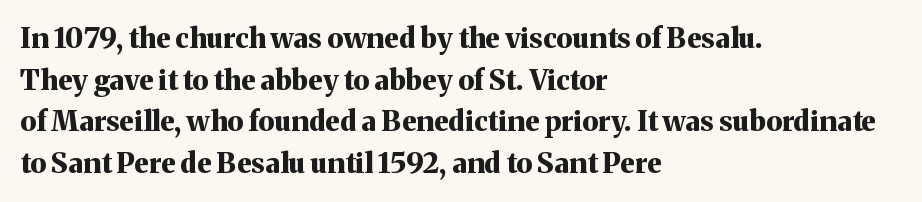
The horizontal fit of the characters is conventional and even. The rendering shows small feet on the letterforms — a serif design. As a designer I'd log this as weight 700, bold. Regarding leading, the lines here are spaced in the standard way.
